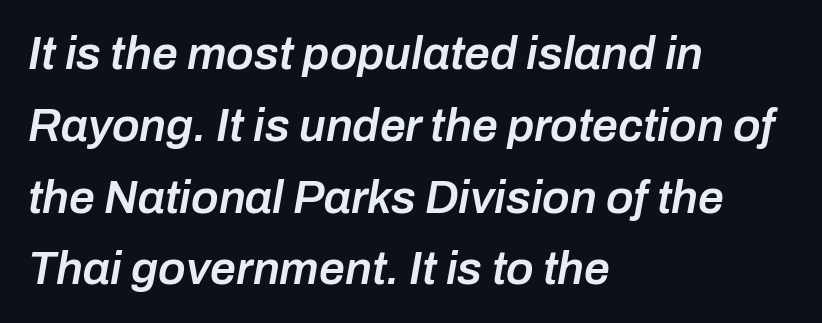
The image shows 46 px semibold type, italic (leaning right); set left-aligned, normal line spacing (1.56x), normal letter spacing, not underlined; low stroke contrast and a medium x-height.
